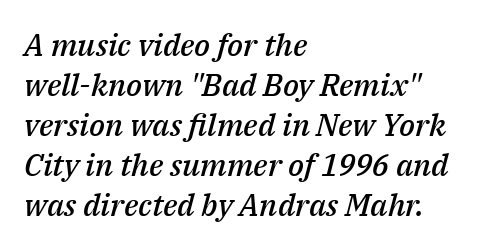
{"italic": "yes", "lean": "right", "slant_degrees": 14, "bold": "semi", "weight": "semibold", "width": "normal", "stroke_contrast": "medium", "x_height": "medium", "monospaced": "no", "underline": "no", "align": "left", "line_spacing": "normal", "line_spacing_ratio": 1.29, "letter_spacing": "normal", "letter_spacing_em": 0.0, "glyph_px": 31}
